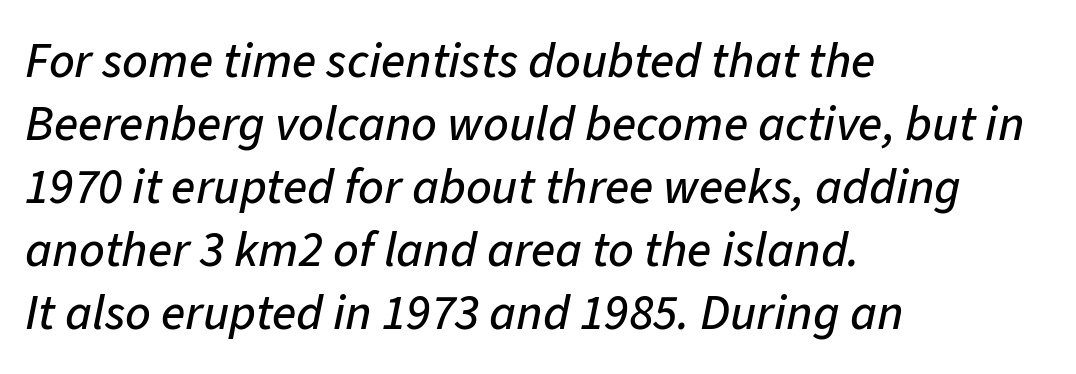
The image shows 50 px text type, italic (leaning right); set left-aligned, normal line spacing (1.26x), normal letter spacing, not underlined; low stroke contrast and a medium x-height.
